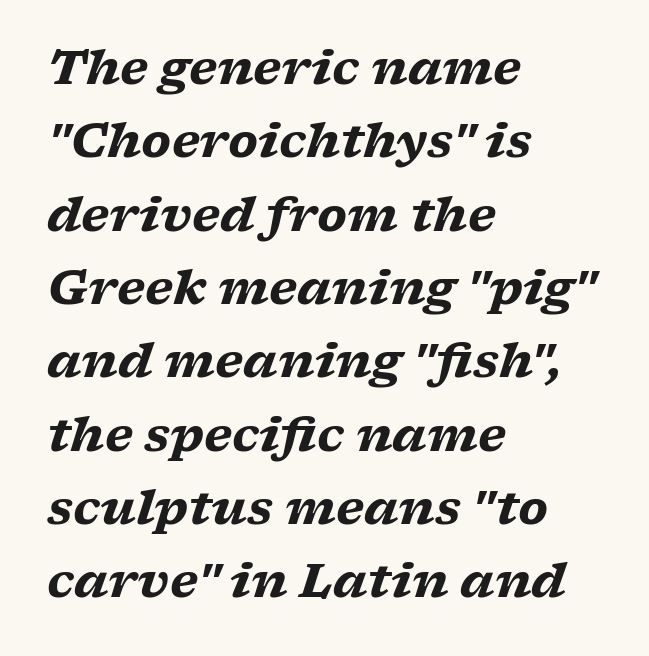
Q: Is the text bold? A: Yes.
Q: Is the text italic (slanted)? A: Yes, it leans right by about 17 degrees.
Q: Is the typeface a serif or a sans-serif typeface? A: Serif.
Q: Is the text underlined? A: No.
Q: How is the paragraph aligned? A: Left-aligned.
Q: Is the spacing between letters normal or unusually wide? A: Normal.
Q: Is the spacing between lines tight, normal or loose? A: Normal.
Q: Width (condensed, normal, or wide)? A: Wide.
Q: Stroke contrast? A: Low.
Q: x-height? A: Medium.
Q: Monospaced? A: No.
